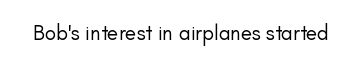
Q: Is the text bold? A: No.
Q: Is the text italic (slanted)? A: No, it is upright.
Q: Is the text underlined? A: No.
Q: Is the spacing between letters normal or unusually wide? A: Normal.
